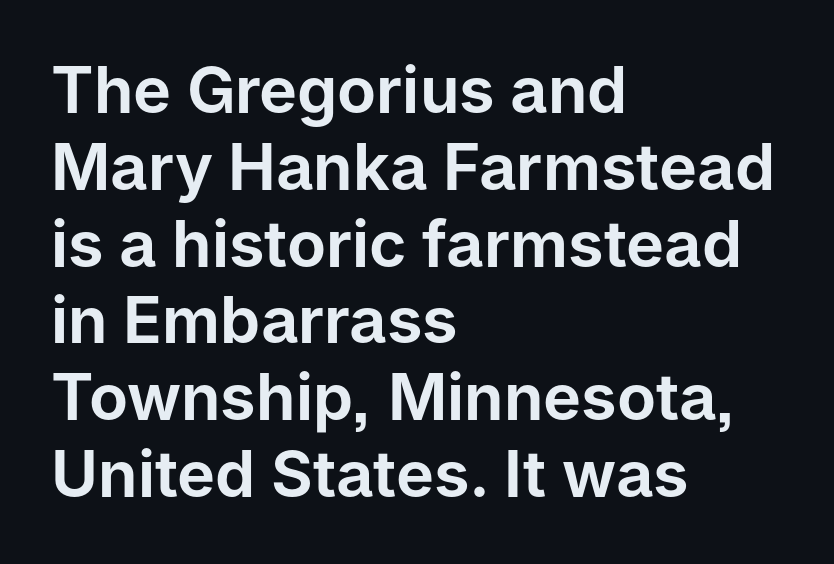
Q: Is the text italic (slanted)? A: No, it is upright.
Q: Is the typeface a serif or a sans-serif typeface? A: Sans-serif.
Q: Is the text underlined? A: No.
Q: How is the paragraph aligned? A: Left-aligned.
Q: Is the spacing between letters normal or unusually wide? A: Normal.
Q: Width (condensed, normal, or wide)? A: Normal.
Q: Stroke contrast? A: Low.
Q: x-height? A: Medium.
Q: Monospaced? A: No.
